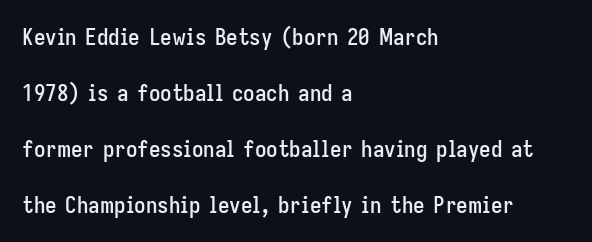
Q: Is the text italic (slanted)? A: No, it is upright.
Q: Is the text underlined? A: No.
Q: How is the paragraph aligned? A: Left-aligned.
Q: Is the spacing between letters normal or unusually wide? A: Normal.
Q: Is the spacing between lines tight, normal or loose? A: Loose.
